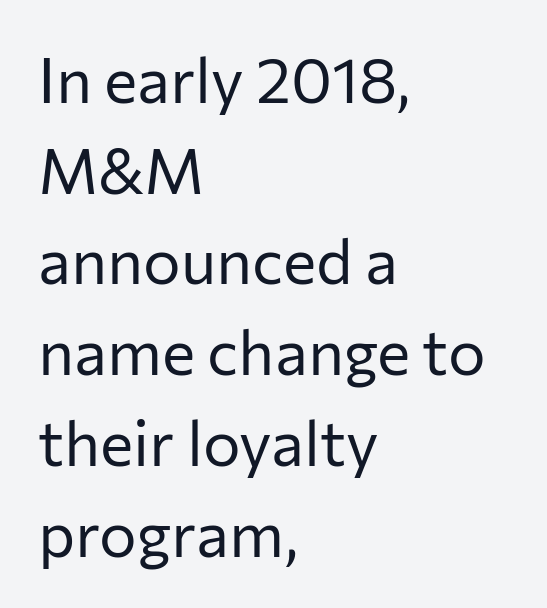
Proportional: the letters do not fall into vertical columns. These lines keep a tight, regular rhythm from letter to letter. Counters stay open thanks to moderate or lighter strokes. This sample is left-justified, so line endings fall wherever the words run out. Descender tails drop into unmarked territory.
